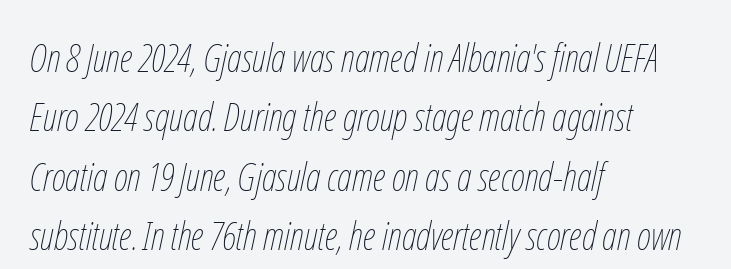
A typesetter would call this leading conventional body-copy spacing. The rendering uses natural spacing where letterforms have individual widths. Glance below the letters and you will spot only blank space. Which margin do the lines hug? The left one — the right edge is uneven. A quiet, ordinary-to-light weight characterises the typeface. Is the letter spacing exaggerated? No — it looks like the ordinary default.
